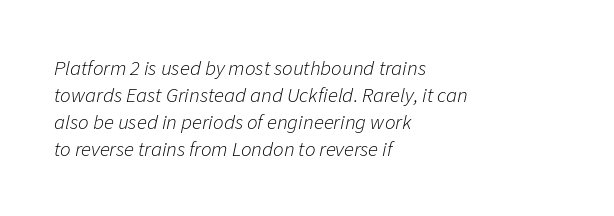
Observe the ordinary spacing: letters are neighbours, not strangers. Reading down the column, the eye jumps a familiar distance to each next line. The strokes carry an ordinary text weight at most. The lines are quadded left. The strip under each line holds only bare page. This is oblique type, the kind used for emphasis or titles.
